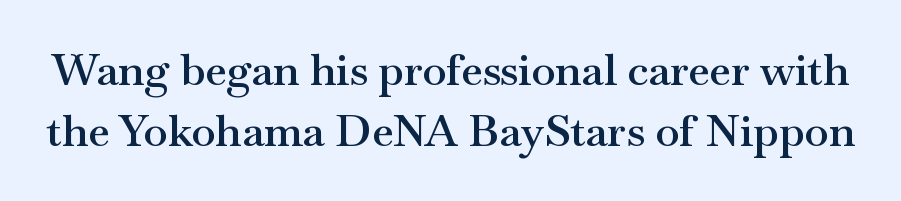
Q: Is the text bold? A: Semi-bold.
Q: Is the text italic (slanted)? A: No, it is upright.
Q: Is the typeface a serif or a sans-serif typeface? A: Serif.
Q: Is the text underlined? A: No.
Q: Is the spacing between letters normal or unusually wide? A: Normal.
Q: Is the spacing between lines tight, normal or loose? A: Normal.
Q: Width (condensed, normal, or wide)? A: Wide.
Q: Stroke contrast? A: Medium.
Q: x-height? A: Small.
Q: Monospaced? A: No.
